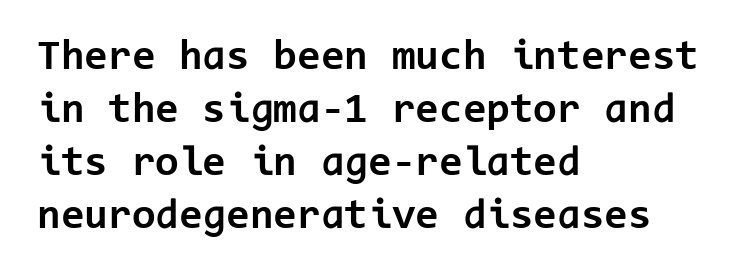
{"serif": "no", "italic": "no", "bold": "yes", "weight": "bold", "width": "normal", "stroke_contrast": "low", "x_height": "medium", "monospaced": "yes", "underline": "no", "align": "left", "line_spacing_ratio": 1.23, "letter_spacing": "normal", "letter_spacing_em": 0.0, "glyph_px": 43}
